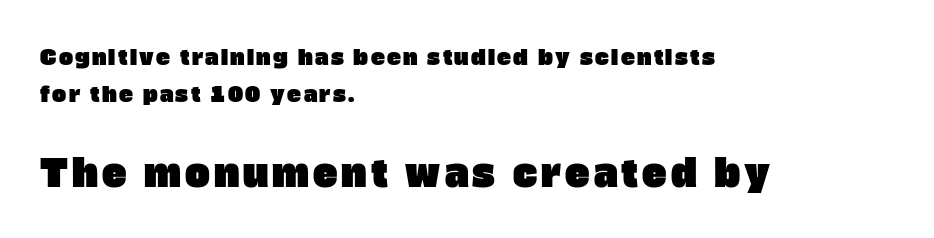
All the whitespace from short lines collects on the right. The designer went with a sans here, leaving each stem footless. Each letter keeps its own natural width here, so spacing adapts to shape. Descenders hang freely into open space. Block two is the big one; block one sits smaller above it.
